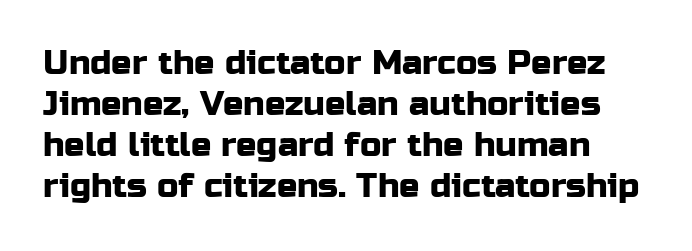
The zone under the glyphs is completely vacant. This is the regular roman posture of the typeface. Characters follow at the spacing the type designer built in. Looks like regular typesetting: each glyph gets only the width it needs.
